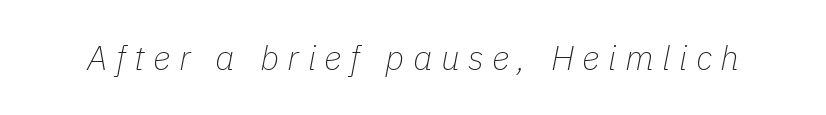
The weight tops out at a normal text grade. Emphasis-style slanted type is in use. Short note: letters widely spaced. A clean baseline with only descenders dipping below it.
